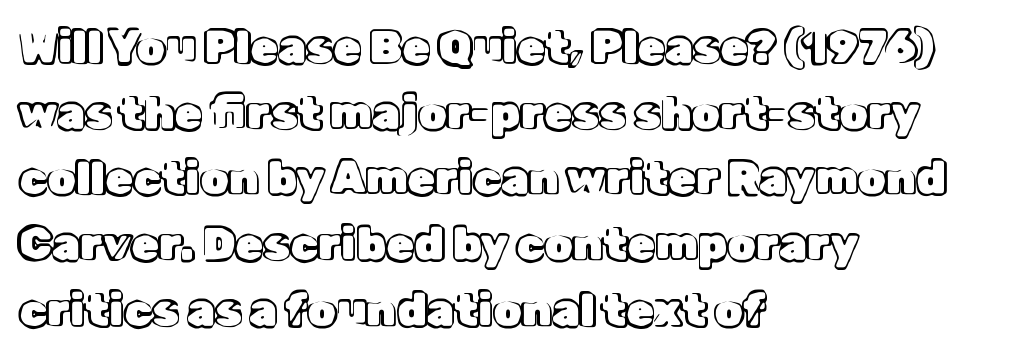
{"italic": "no", "width": "normal", "x_height": "medium", "monospaced": "no", "underline": "no", "align": "left", "line_spacing": "normal", "line_spacing_ratio": 1.46, "letter_spacing": "normal", "letter_spacing_em": 0.0, "glyph_px": 45}
